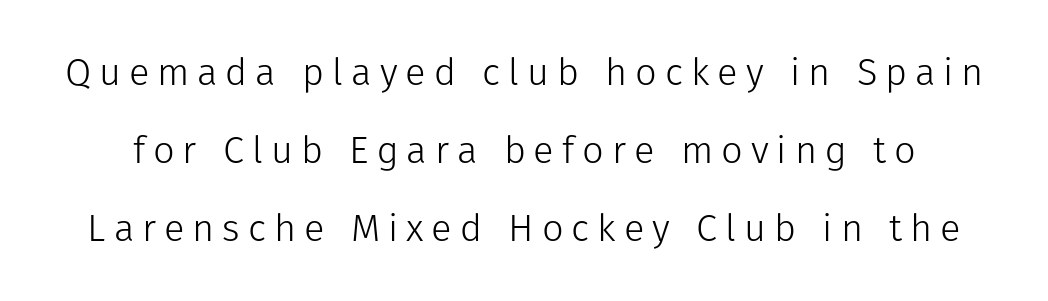
Q: Is the text bold? A: No.
Q: Is the text italic (slanted)? A: No, it is upright.
Q: Is the typeface a serif or a sans-serif typeface? A: Sans-serif.
Q: Is the text underlined? A: No.
Q: Is the spacing between letters normal or unusually wide? A: Unusually wide.
Q: Is the spacing between lines tight, normal or loose? A: Loose.
Q: Width (condensed, normal, or wide)? A: Normal.
Q: Stroke contrast? A: Low.
Q: x-height? A: Medium.
Q: Monospaced? A: No.
